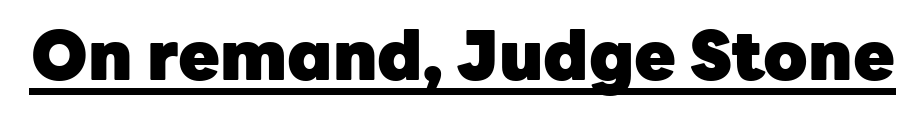
The image shows 68 px heavy sans-serif type, upright; set normal letter spacing, underlined; low stroke contrast and a medium x-height.
